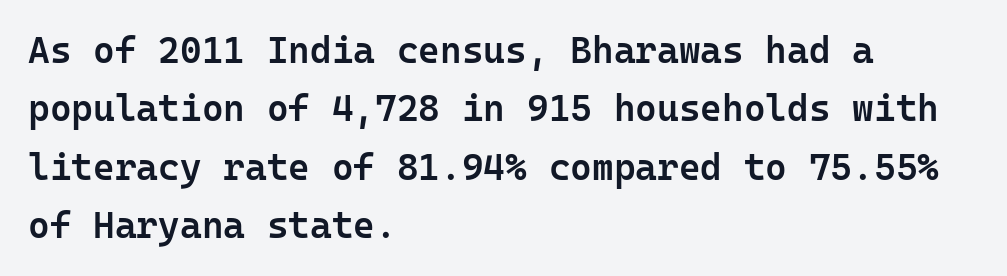
{"serif": "no", "italic": "no", "bold": "semi", "weight": "semibold", "width": "normal", "stroke_contrast": "low", "x_height": "medium", "monospaced": "yes", "underline": "no", "align": "left", "line_spacing": "normal", "line_spacing_ratio": 1.58, "letter_spacing": "normal", "letter_spacing_em": 0.0, "glyph_px": 37}
